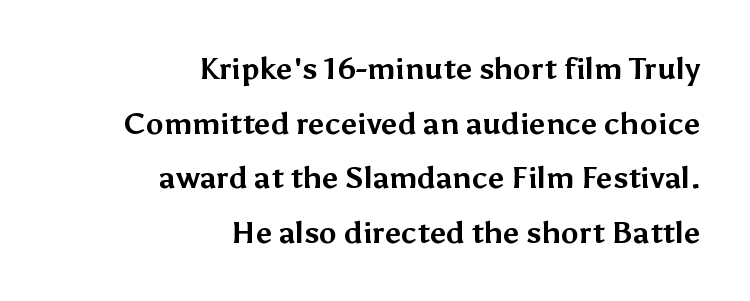
Q: Is the text bold? A: Yes.
Q: Is the text italic (slanted)? A: No, it is upright.
Q: Is the typeface a serif or a sans-serif typeface? A: Sans-serif.
Q: Is the text underlined? A: No.
Q: How is the paragraph aligned? A: Right-aligned.
Q: Is the spacing between letters normal or unusually wide? A: Normal.
Q: Width (condensed, normal, or wide)? A: Normal.
Q: Stroke contrast? A: Medium.
Q: x-height? A: Medium.
Q: Monospaced? A: No.
